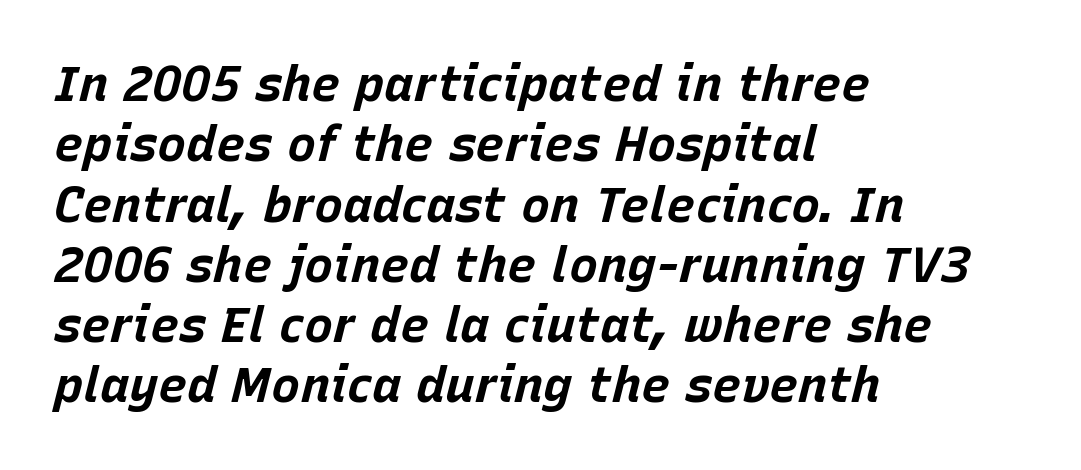
{"italic": "yes", "lean": "right", "slant_degrees": 15, "bold": "yes", "weight": "bold", "width": "normal", "stroke_contrast": "low", "x_height": "large", "monospaced": "no", "underline": "no", "align": "left", "line_spacing_ratio": 1.23, "letter_spacing": "normal", "letter_spacing_em": 0.0, "glyph_px": 49}
